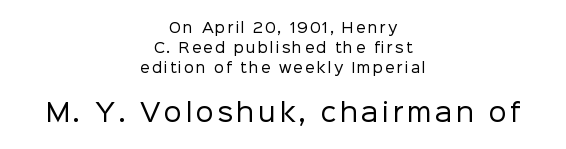
The image shows 25 px text type, upright; set centered, normal line spacing (1.44x), not underlined; the second (bottom) block is 1.79x larger.
